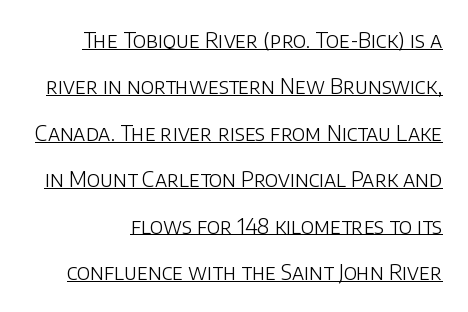
Q: Is the text bold? A: No.
Q: Is the text italic (slanted)? A: No, it is upright.
Q: Is the text underlined? A: Yes.
Q: Is the spacing between letters normal or unusually wide? A: Normal.
Q: Is the spacing between lines tight, normal or loose? A: Loose.
